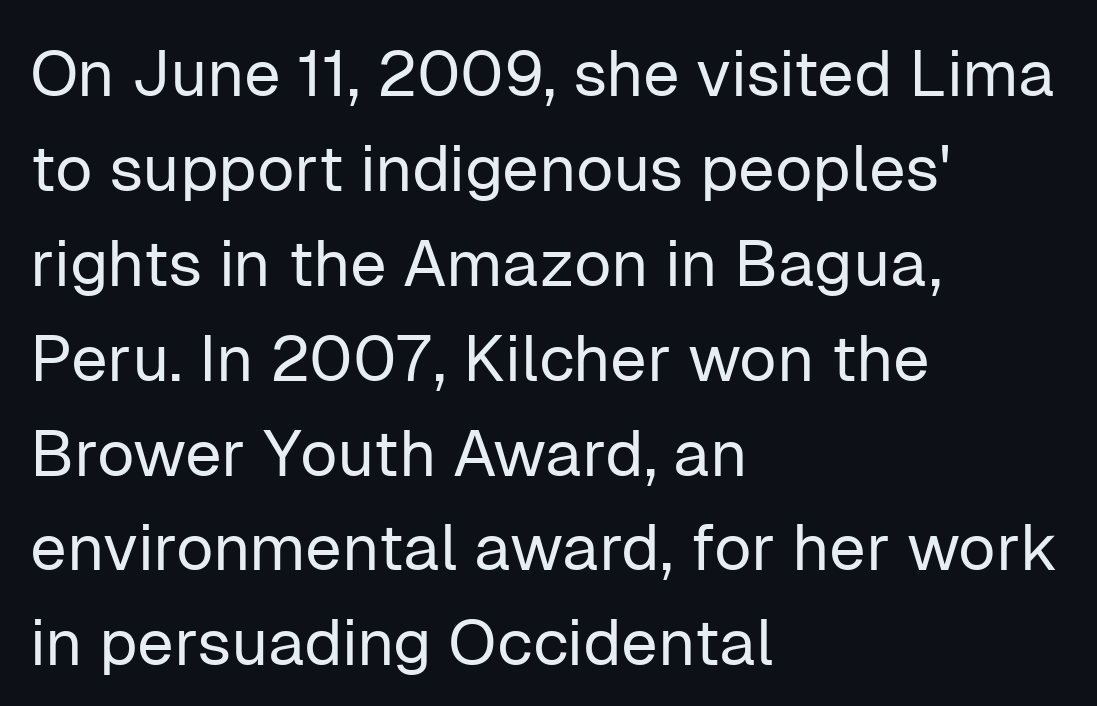
Observe the absence of serifs on each vertical stroke in this sample. The leading is moderate, giving the passage an even texture. Weight: not bold — regular or lighter. Rendered with straight, roman letterforms.
